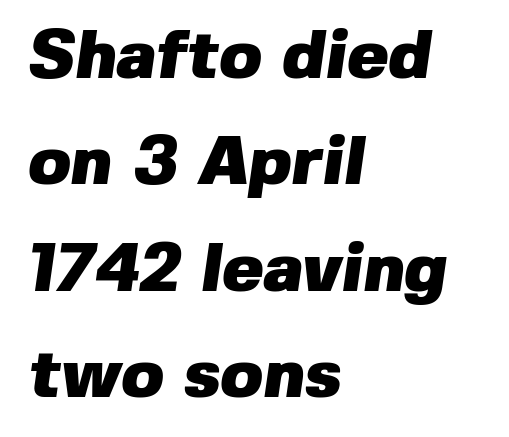
Q: Is the text bold? A: Yes.
Q: Is the typeface a serif or a sans-serif typeface? A: Sans-serif.
Q: Is the text underlined? A: No.
Q: How is the paragraph aligned? A: Left-aligned.
Q: Is the spacing between letters normal or unusually wide? A: Normal.
Q: Is the spacing between lines tight, normal or loose? A: Normal.
Q: Width (condensed, normal, or wide)? A: Normal.
Q: Stroke contrast? A: Low.
Q: x-height? A: Medium.
Q: Monospaced? A: No.
